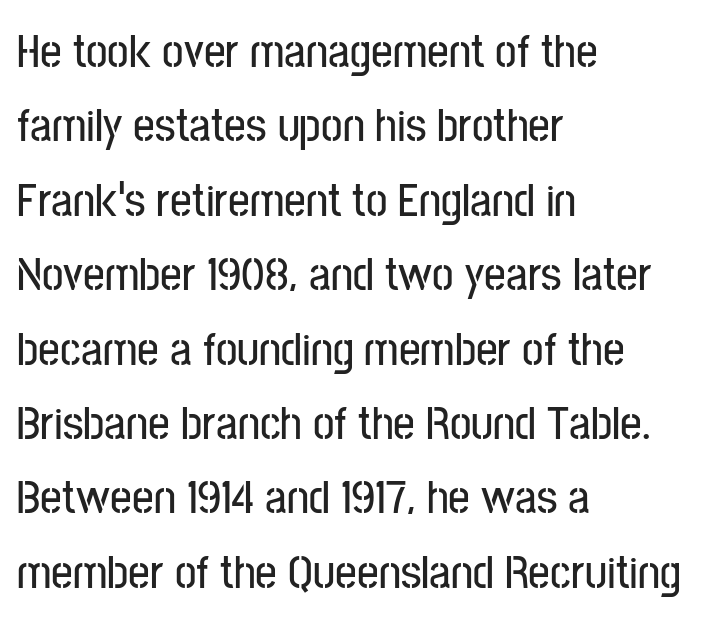
{"serif": "no", "italic": "no", "width": "condensed", "stroke_contrast": "low", "x_height": "medium", "monospaced": "no", "underline": "no", "align": "left", "line_spacing": "normal", "line_spacing_ratio": 1.55, "letter_spacing": "normal", "letter_spacing_em": 0.0, "glyph_px": 48}
